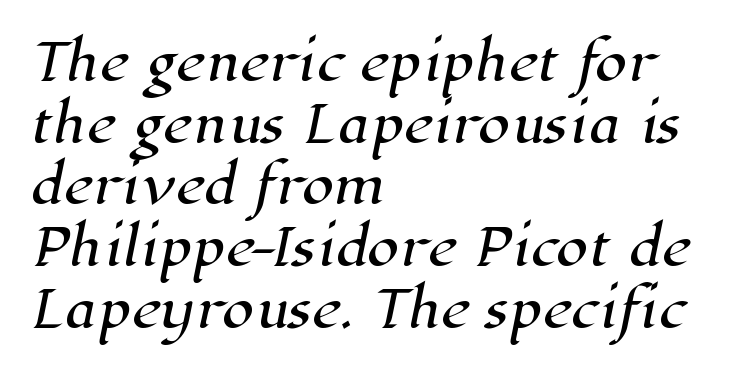
Q: Is the typeface a serif or a sans-serif typeface? A: Serif.
Q: Is the text underlined? A: No.
Q: How is the paragraph aligned? A: Left-aligned.
Q: Is the spacing between letters normal or unusually wide? A: Normal.
Q: Width (condensed, normal, or wide)? A: Normal.
Q: Stroke contrast? A: High.
Q: x-height? A: Medium.
Q: Monospaced? A: No.
